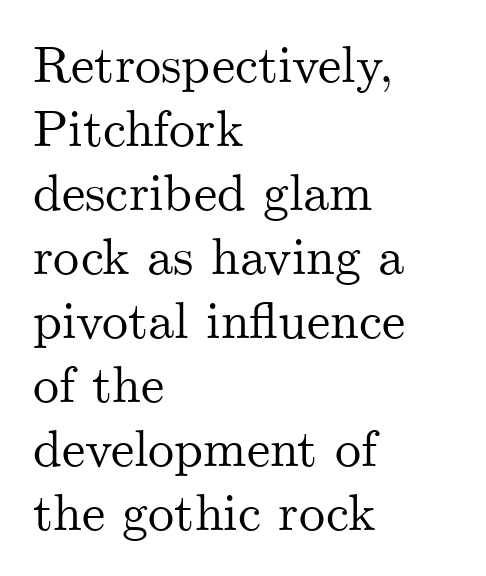
Q: Is the text italic (slanted)? A: No, it is upright.
Q: Is the typeface a serif or a sans-serif typeface? A: Serif.
Q: Is the text underlined? A: No.
Q: How is the paragraph aligned? A: Left-aligned.
Q: Is the spacing between letters normal or unusually wide? A: Normal.
Q: Width (condensed, normal, or wide)? A: Normal.
Q: Stroke contrast? A: Medium.
Q: x-height? A: Small.
Q: Monospaced? A: No.
